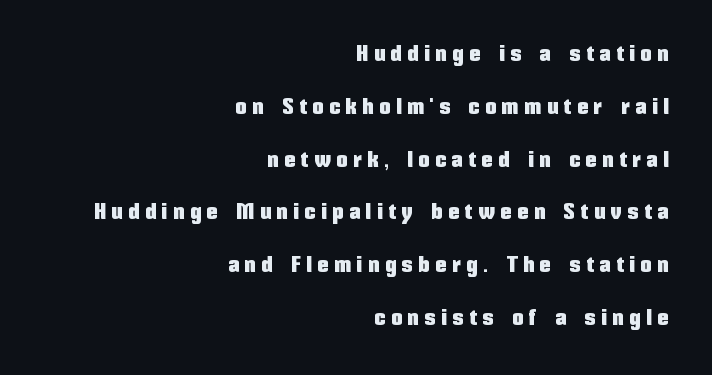
Q: Is the text italic (slanted)? A: No, it is upright.
Q: Is the text underlined? A: No.
Q: How is the paragraph aligned? A: Right-aligned.
Q: Is the spacing between letters normal or unusually wide? A: Unusually wide.
Q: Is the spacing between lines tight, normal or loose? A: Loose.
